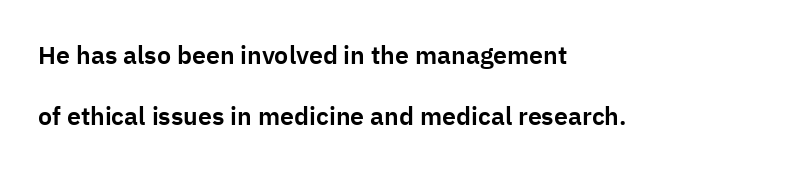
The image shows 25 px text type, upright; set left-aligned, loose line spacing (2.46x), normal letter spacing, not underlined.
